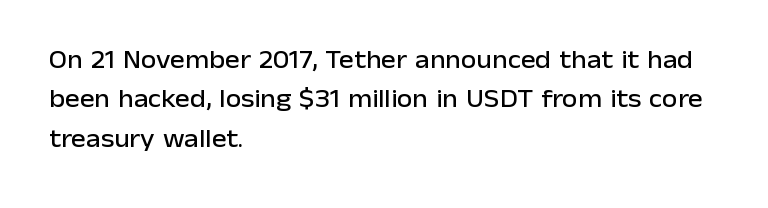
{"italic": "no", "underline": "no", "align": "left", "line_spacing": "normal", "line_spacing_ratio": 1.58, "letter_spacing": "normal", "letter_spacing_em": 0.0, "glyph_px": 25}
